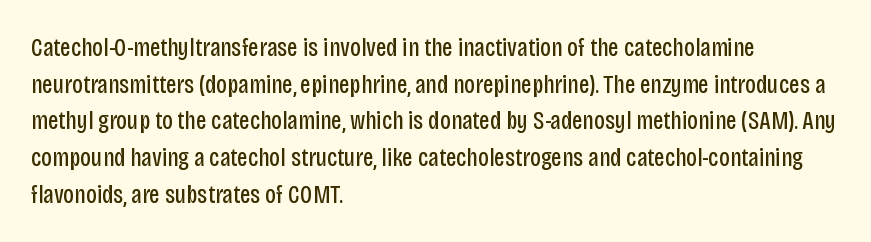
{"italic": "no", "bold": "no", "underline": "no", "align": "left", "line_spacing": "normal", "line_spacing_ratio": 1.41, "letter_spacing": "normal", "letter_spacing_em": 0.0, "glyph_px": 26}
